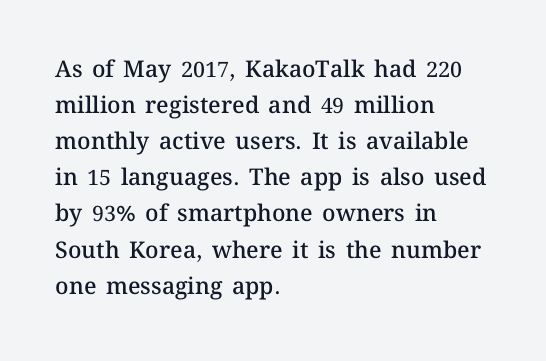
Q: Is the text bold? A: Semi-bold.
Q: Is the text italic (slanted)? A: No, it is upright.
Q: Is the text underlined? A: No.
Q: How is the paragraph aligned? A: Left-aligned.
Q: Is the spacing between letters normal or unusually wide? A: Normal.
Q: Is the spacing between lines tight, normal or loose? A: Normal.
